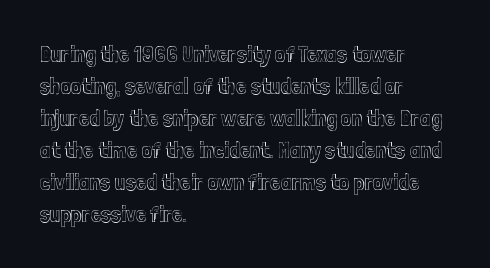
The image shows 23 px text type, upright; set left-aligned, normal line spacing (1.39x), normal letter spacing, not underlined.
